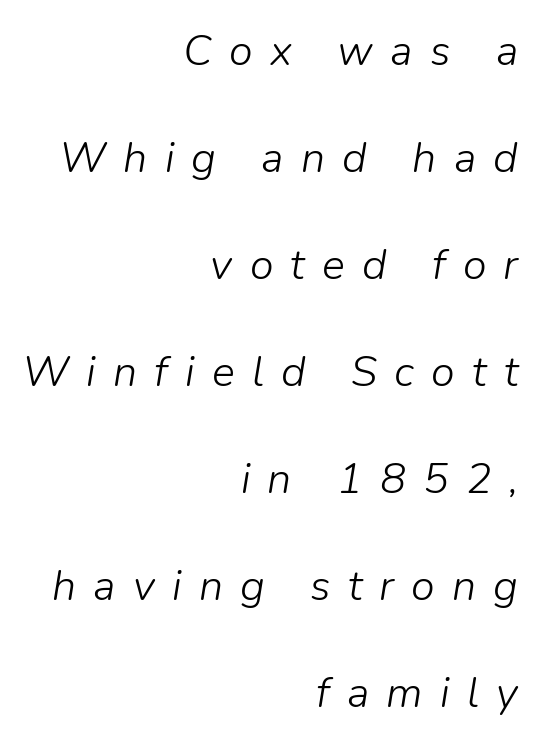
The image shows 43 px light type, italic (leaning right); set right-aligned, loose line spacing (2.49x), unusually wide letter spacing (+0.4 em), not underlined; low stroke contrast and a medium x-height.
